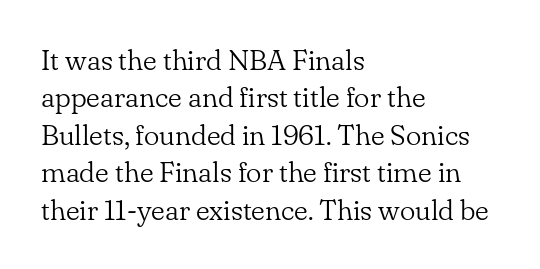
{"serif": "yes", "italic": "no", "bold": "no", "weight": "light", "width": "normal", "stroke_contrast": "low", "x_height": "small", "monospaced": "no", "underline": "no", "align": "left", "line_spacing": "normal", "line_spacing_ratio": 1.29, "letter_spacing": "normal", "letter_spacing_em": 0.0, "glyph_px": 29}
